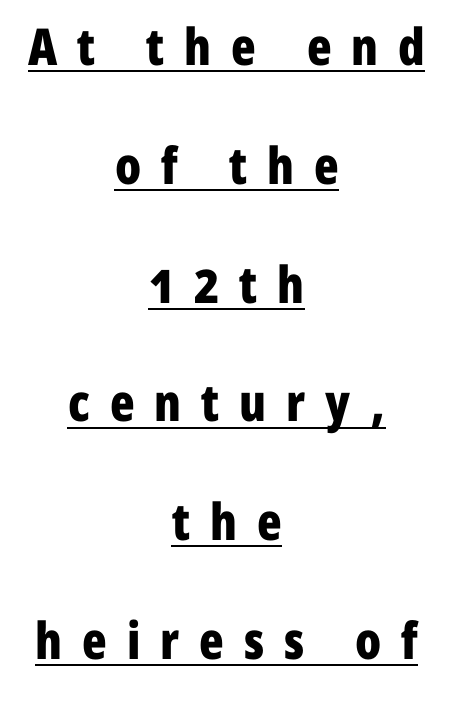
Caption: multi-line text, centered on the measure. Whoever set this chose breathing room over compactness in the vertical rhythm. This sample uses expanded letter spacing, leaving extra air between glyphs. This is sans-serif lettering, the kind often seen on screens and signage. These words are printed bold, with thick strokes throughout.
